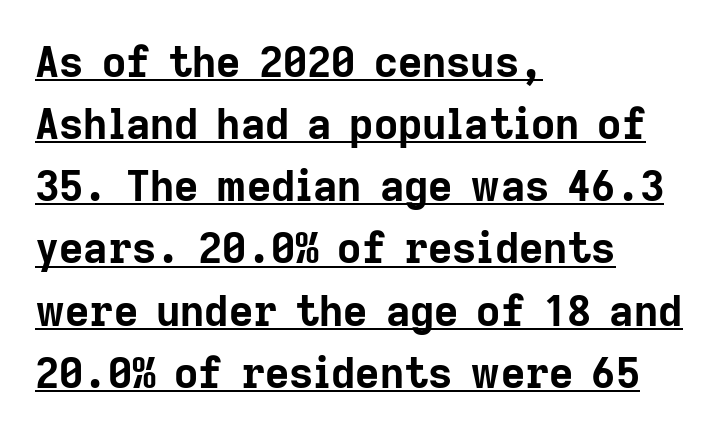
You'd pick this weight for a headline — it's a proper bold. Descenders here cross a horizontal rule under the line. The rendering shows plain stroke endings on the letterforms — a sans-serif design. No extra tracking has been applied to these lines. The leading is moderate, giving the passage an even texture. Varying glyph widths throughout — classic text-font behaviour.
